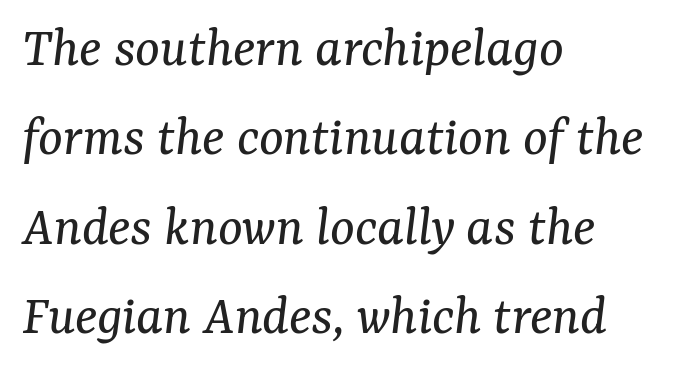
Q: Is the text bold? A: No.
Q: Is the text italic (slanted)? A: Yes, it leans right by about 7 degrees.
Q: Is the typeface a serif or a sans-serif typeface? A: Serif.
Q: Is the text underlined? A: No.
Q: How is the paragraph aligned? A: Left-aligned.
Q: Is the spacing between letters normal or unusually wide? A: Normal.
Q: Is the spacing between lines tight, normal or loose? A: Normal.
Q: Width (condensed, normal, or wide)? A: Normal.
Q: Stroke contrast? A: Medium.
Q: x-height? A: Medium.
Q: Monospaced? A: No.
